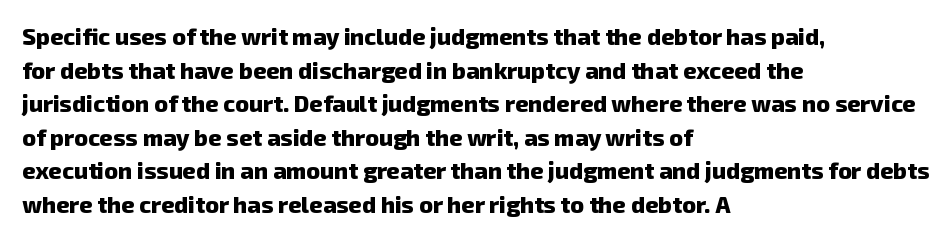
The image shows 23 px bold type; set left-aligned, normal line spacing (1.46x), normal letter spacing, not underlined.
